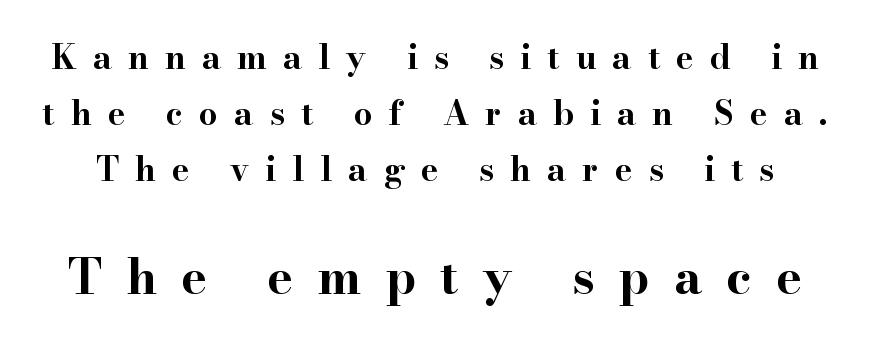
Caption: upper text group reduced, lower text group enlarged. This is serif lettering, the kind often seen in printed books. A clean baseline with only descenders dipping below it. The horizontal fit of the characters is loose and conspicuously gappy. The typography opts for an upright posture over an oblique one. A typesetter would call this proportional, since set widths differ per character.
